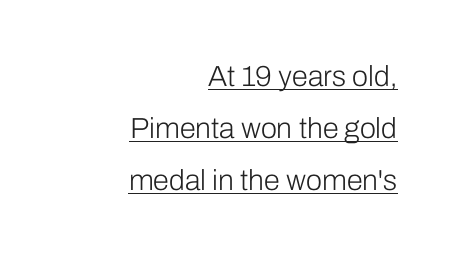
Q: Is the text bold? A: No.
Q: Is the text italic (slanted)? A: No, it is upright.
Q: Is the typeface a serif or a sans-serif typeface? A: Sans-serif.
Q: Is the text underlined? A: Yes.
Q: How is the paragraph aligned? A: Right-aligned.
Q: Is the spacing between letters normal or unusually wide? A: Normal.
Q: Width (condensed, normal, or wide)? A: Normal.
Q: Stroke contrast? A: Low.
Q: x-height? A: Medium.
Q: Monospaced? A: No.
